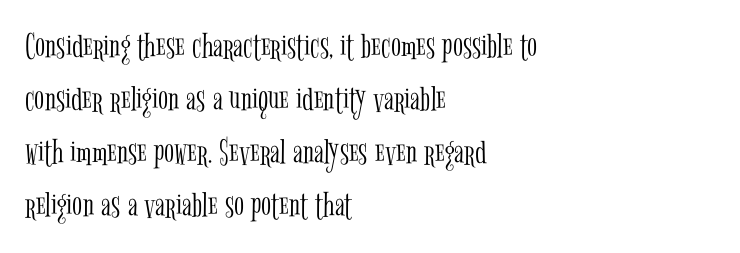
Q: Is the text bold? A: No.
Q: Is the text italic (slanted)? A: No, it is upright.
Q: Is the typeface a serif or a sans-serif typeface? A: Serif.
Q: Is the text underlined? A: No.
Q: How is the paragraph aligned? A: Left-aligned.
Q: Is the spacing between letters normal or unusually wide? A: Normal.
Q: Is the spacing between lines tight, normal or loose? A: Normal.
Q: Width (condensed, normal, or wide)? A: Condensed.
Q: Stroke contrast? A: Low.
Q: x-height? A: Medium.
Q: Monospaced? A: No.
